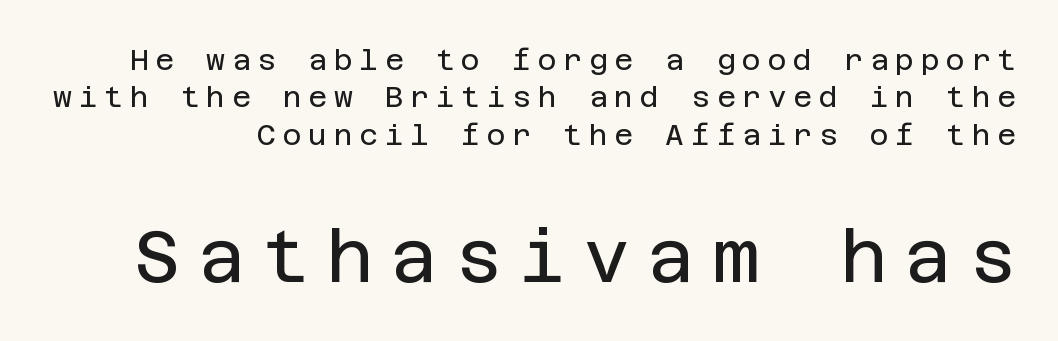
One glance says typical: line gaps are just what's usual. Italic: no, the glyphs are upright roman. A quiet, ordinary-to-light weight characterises the typeface. Serif or sans? Sans — the stroke terminals are bare. Words float on clear page, feet unadorned.
